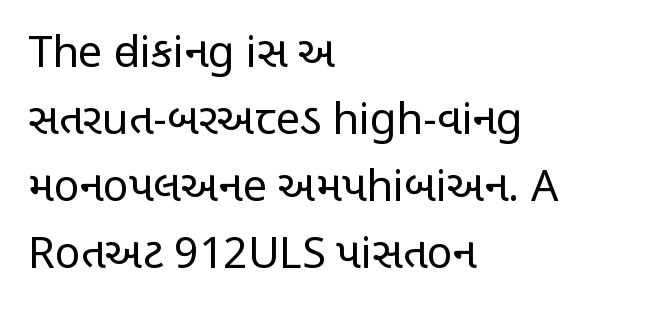
{"serif": "no", "italic": "no", "bold": "no", "weight": "regular", "width": "condensed", "stroke_contrast": "low", "x_height": "large", "monospaced": "no", "underline": "no", "align": "left", "line_spacing": "normal", "line_spacing_ratio": 1.56, "letter_spacing": "normal", "letter_spacing_em": 0.0, "glyph_px": 43}
